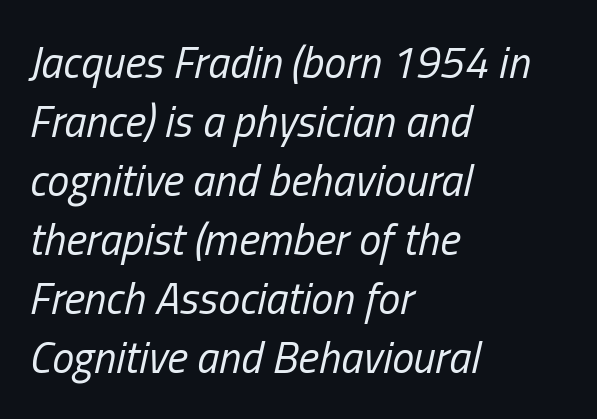
The letterforms sit at book weight or below. Visually the block forms a straight wall on the left and a jagged coastline on the right. Do the characters align in a grid? No, the font is proportional. The passage shown is not underscored anywhere. This sample uses an oblique cut, with every glyph tilted off the vertical.
